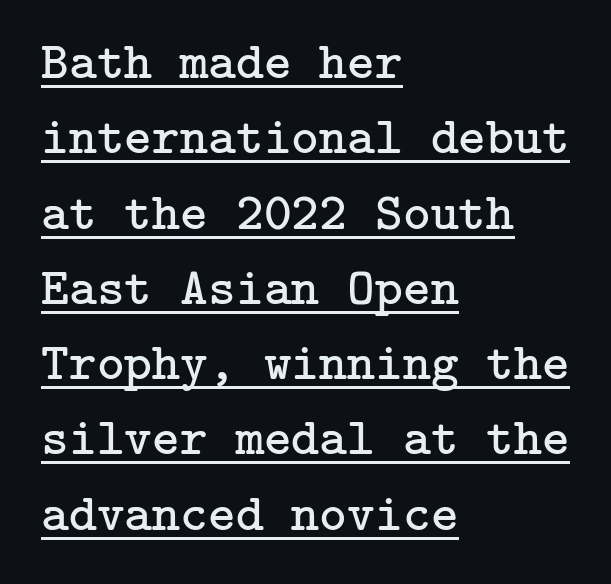
The axis of the letterforms is exactly vertical. The rendering anchors every line to the left-hand side. The passage shown has conventional tracking throughout. Baseline-to-baseline distance is the conventional proportion of letter height.
